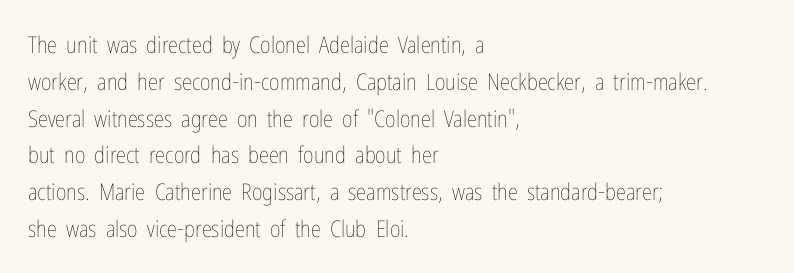
The rendering uses a moderate line-height, typical for paragraphs. The cut favours lightness, reaching ordinary text weight at its darkest. This is roman type, the default non-slanted kind. A student would call this left alignment; a typographer would say flush left, rag right. Honestly, there is no underline to notice here at all. The letterforms sit shoulder to shoulder at normal distance.
